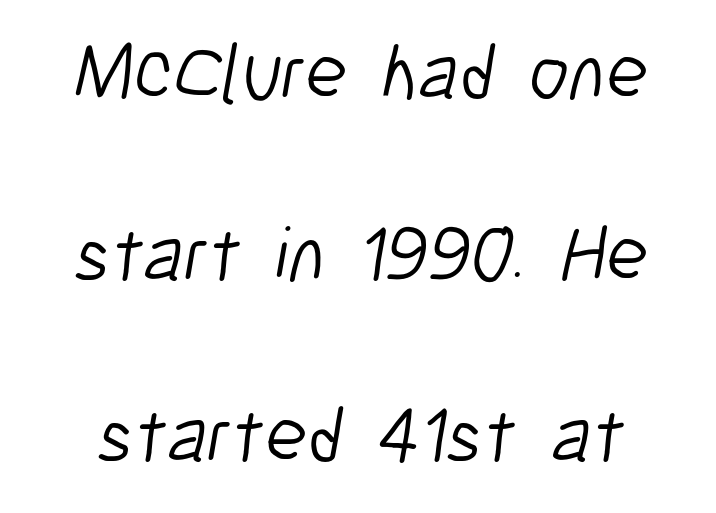
The gap between lines stays unmarked. These lines are rendered in a variable-pitch font. The letters look calm and open, with moderate or lighter stems. The passage shown stacks its lines with a broad gap. This sample uses plain, unmodified letter spacing. The rendering shows plain stroke endings on the letterforms — a sans-serif design.
